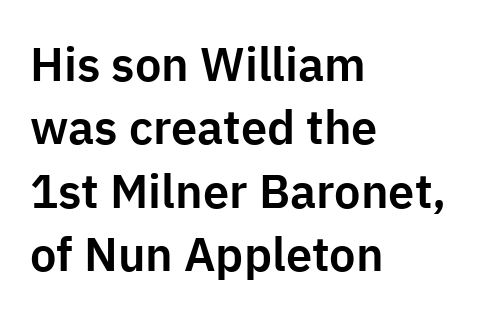
The line-height multiplier appears to be the usual default. Characters remain perfectly vertical along every line. The font family rendered here belongs to the sans-serif group. All the whitespace from short lines collects on the right. Descenders hang freely into open space.
